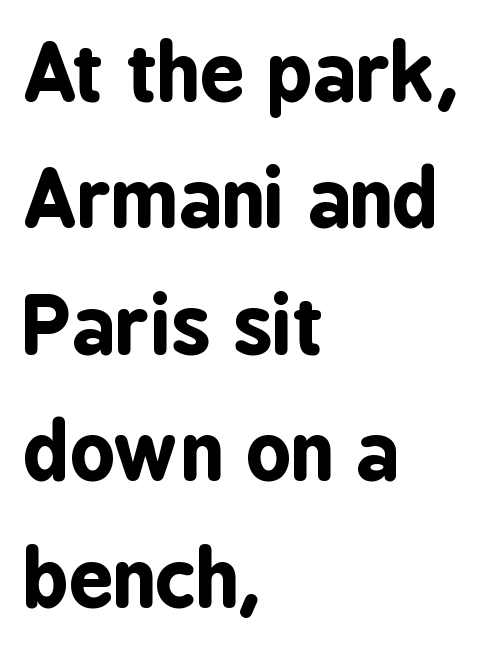
{"serif": "no", "italic": "no", "bold": "yes", "weight": "bold", "width": "condensed", "stroke_contrast": "low", "x_height": "medium", "monospaced": "no", "underline": "no", "align": "left", "line_spacing": "normal", "line_spacing_ratio": 1.6, "letter_spacing": "normal", "letter_spacing_em": 0.0, "glyph_px": 79}
